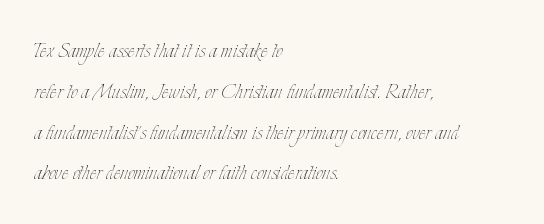
Q: Is the text bold? A: No.
Q: Is the text italic (slanted)? A: Yes.
Q: Is the text underlined? A: No.
Q: How is the paragraph aligned? A: Left-aligned.
Q: Is the spacing between letters normal or unusually wide? A: Normal.
Q: Is the spacing between lines tight, normal or loose? A: Normal.
